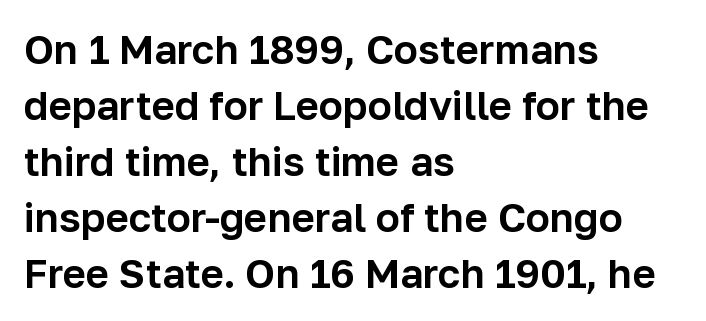
{"serif": "no", "italic": "no", "width": "normal", "stroke_contrast": "low", "x_height": "medium", "monospaced": "no", "underline": "no", "align": "left", "line_spacing": "normal", "line_spacing_ratio": 1.4, "letter_spacing": "normal", "letter_spacing_em": 0.0, "glyph_px": 40}
